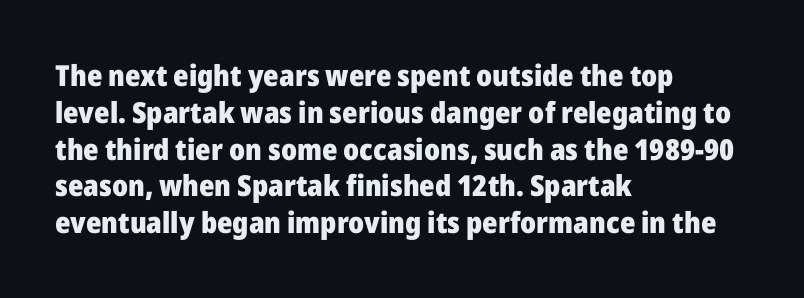
{"serif": "no", "italic": "no", "bold": "yes", "weight": "heavy", "width": "normal", "stroke_contrast": "low", "x_height": "medium", "monospaced": "no", "underline": "no", "align": "left", "line_spacing": "normal", "line_spacing_ratio": 1.27, "letter_spacing": "normal", "letter_spacing_em": 0.0, "glyph_px": 29}
